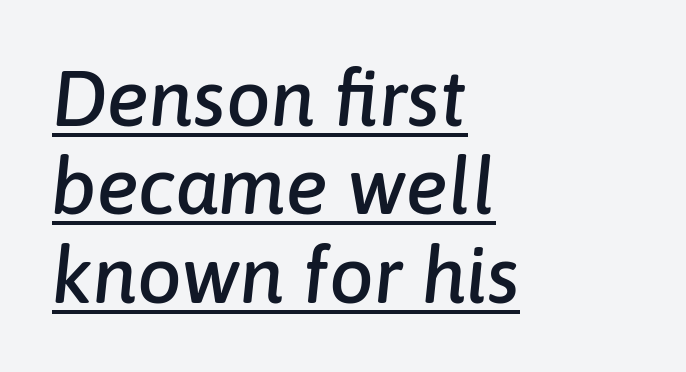
The image shows 79 px text type, italic (leaning right); set left-aligned, tight line spacing (1.12x), normal letter spacing, underlined; low stroke contrast and a medium x-height.
